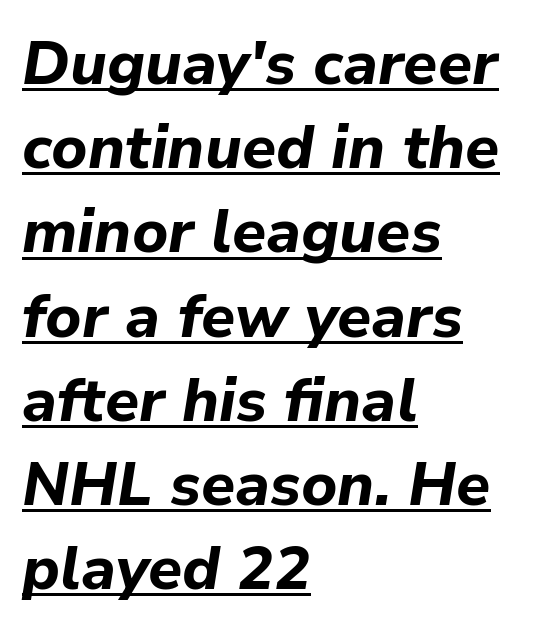
Weight check: bold — yes, fully. This sample is left-justified, so line endings fall wherever the words run out. Honestly, the row spacing looks completely unremarkable. Quick note: underline on.
